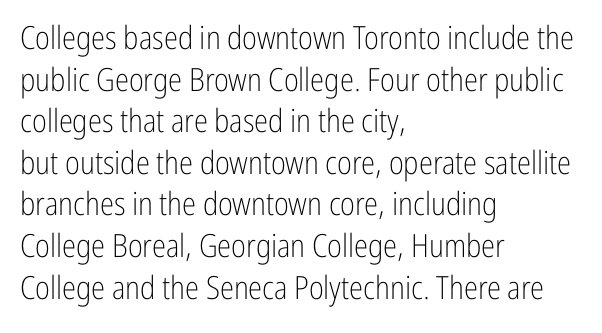
Q: Is the text bold? A: No.
Q: Is the text italic (slanted)? A: No, it is upright.
Q: Is the typeface a serif or a sans-serif typeface? A: Sans-serif.
Q: Is the text underlined? A: No.
Q: How is the paragraph aligned? A: Left-aligned.
Q: Is the spacing between letters normal or unusually wide? A: Normal.
Q: Is the spacing between lines tight, normal or loose? A: Normal.
Q: Width (condensed, normal, or wide)? A: Condensed.
Q: Stroke contrast? A: Low.
Q: x-height? A: Medium.
Q: Monospaced? A: No.
